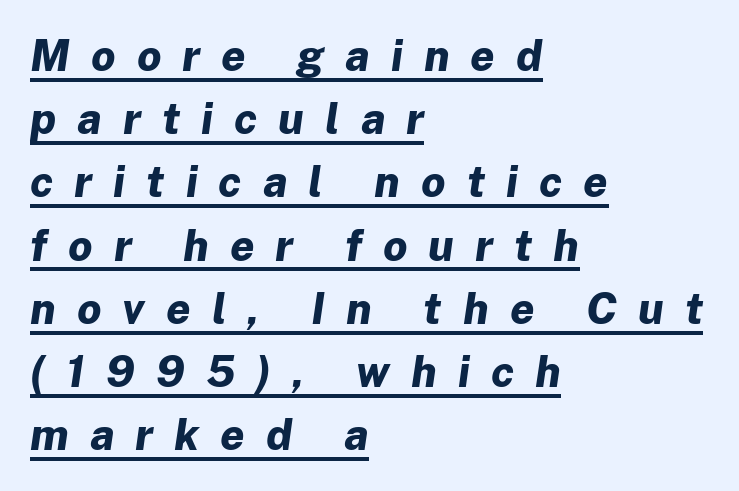
Q: Is the text bold? A: Yes.
Q: Is the text italic (slanted)? A: Yes, it leans right by about 8 degrees.
Q: Is the text underlined? A: Yes.
Q: How is the paragraph aligned? A: Left-aligned.
Q: Is the spacing between letters normal or unusually wide? A: Unusually wide.
Q: Is the spacing between lines tight, normal or loose? A: Normal.
Q: Width (condensed, normal, or wide)? A: Normal.
Q: Stroke contrast? A: Low.
Q: x-height? A: Medium.
Q: Monospaced? A: No.
